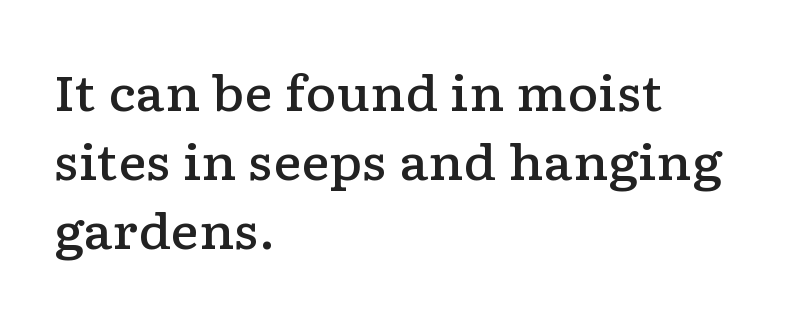
The letters stand upright; this is a roman face. Little horizontal feet cap the strokes, marking this as serif type. Weight check: semibold — heavier than regular, not quite bold. Tracking here is standard; glyphs follow each other at the usual distance.
